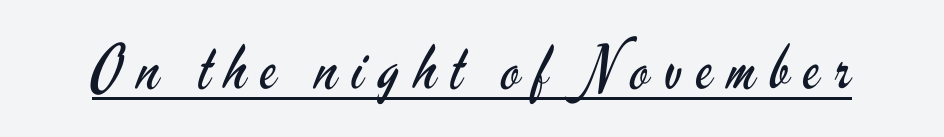
The characters display no serif detailing; their extremities are plain. The rendering uses natural spacing where letterforms have individual widths. Students, observe the line beneath the letters — that is underlining. Between one letter and the next there's a generous, obvious gap.
